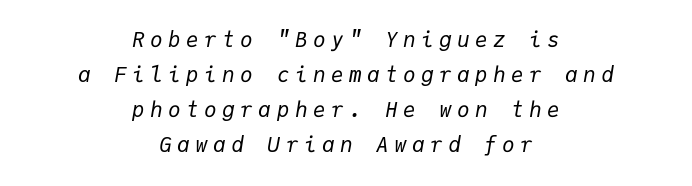
Type without underlining. The type is letterspaced generously, with wide tracking. This is not heavy type; no bold has been used. The whole block is typeset with a tilt.
